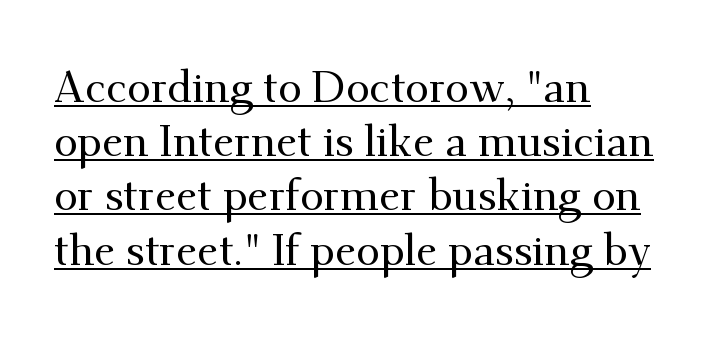
Q: Is the text italic (slanted)? A: No, it is upright.
Q: Is the typeface a serif or a sans-serif typeface? A: Serif.
Q: Is the text underlined? A: Yes.
Q: How is the paragraph aligned? A: Left-aligned.
Q: Is the spacing between letters normal or unusually wide? A: Normal.
Q: Is the spacing between lines tight, normal or loose? A: Normal.
Q: Width (condensed, normal, or wide)? A: Normal.
Q: Stroke contrast? A: Medium.
Q: x-height? A: Small.
Q: Monospaced? A: No.
